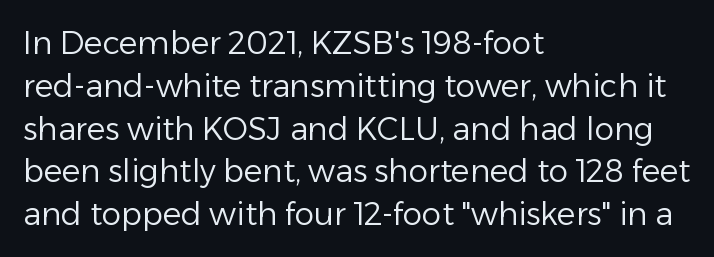
Q: Is the text bold? A: No.
Q: Is the text italic (slanted)? A: No, it is upright.
Q: Is the typeface a serif or a sans-serif typeface? A: Sans-serif.
Q: Is the text underlined? A: No.
Q: How is the paragraph aligned? A: Left-aligned.
Q: Is the spacing between letters normal or unusually wide? A: Normal.
Q: Is the spacing between lines tight, normal or loose? A: Normal.
Q: Width (condensed, normal, or wide)? A: Normal.
Q: Stroke contrast? A: Low.
Q: x-height? A: Medium.
Q: Monospaced? A: No.
